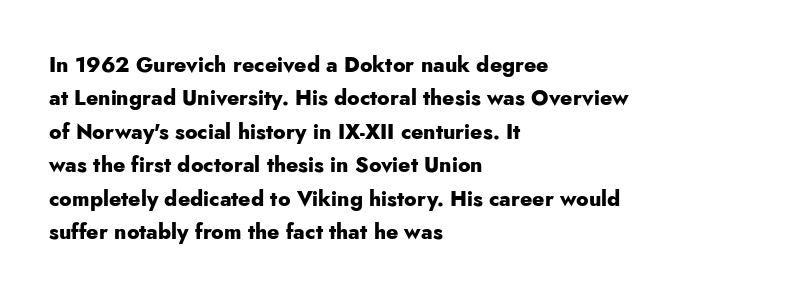
Q: Is the text bold? A: Yes.
Q: Is the text italic (slanted)? A: No, it is upright.
Q: Is the text underlined? A: No.
Q: How is the paragraph aligned? A: Left-aligned.
Q: Is the spacing between letters normal or unusually wide? A: Normal.
Q: Is the spacing between lines tight, normal or loose? A: Normal.
